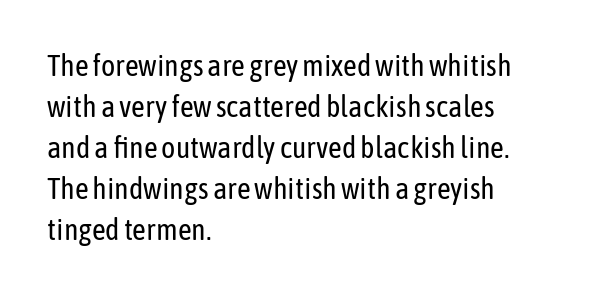
Q: Is the text bold? A: No.
Q: Is the text italic (slanted)? A: No, it is upright.
Q: Is the typeface a serif or a sans-serif typeface? A: Sans-serif.
Q: Is the text underlined? A: No.
Q: How is the paragraph aligned? A: Left-aligned.
Q: Is the spacing between letters normal or unusually wide? A: Normal.
Q: Is the spacing between lines tight, normal or loose? A: Normal.
Q: Width (condensed, normal, or wide)? A: Condensed.
Q: Stroke contrast? A: Low.
Q: x-height? A: Medium.
Q: Monospaced? A: No.
